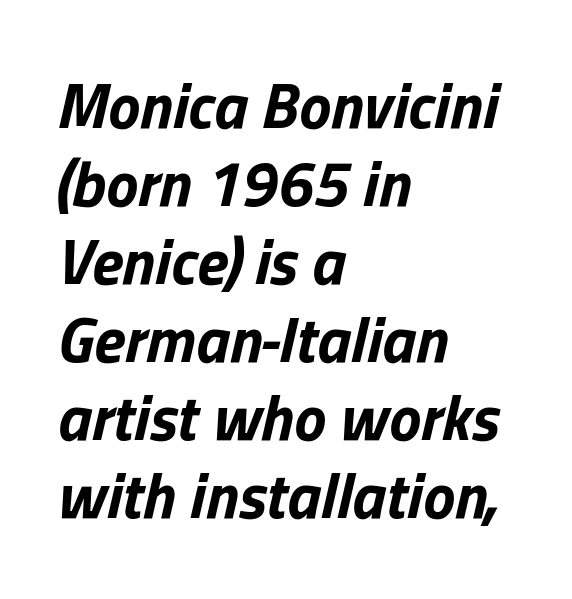
Q: Is the text bold? A: Yes.
Q: Is the text italic (slanted)? A: Yes, it leans right by about 13 degrees.
Q: Is the text underlined? A: No.
Q: How is the paragraph aligned? A: Left-aligned.
Q: Is the spacing between letters normal or unusually wide? A: Normal.
Q: Width (condensed, normal, or wide)? A: Normal.
Q: Stroke contrast? A: Low.
Q: x-height? A: Medium.
Q: Monospaced? A: No.
